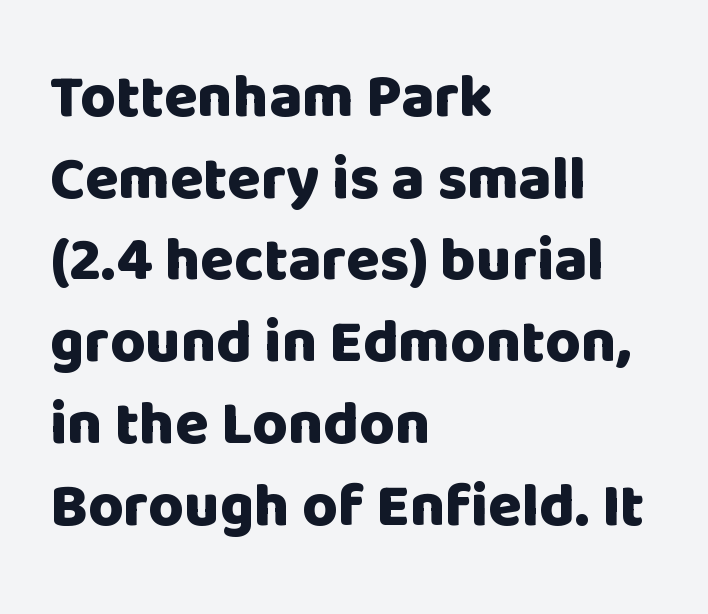
The image shows 61 px heavy sans-serif type, upright; set left-aligned, normal line spacing (1.34x), normal letter spacing, not underlined; low stroke contrast and a large x-height.
